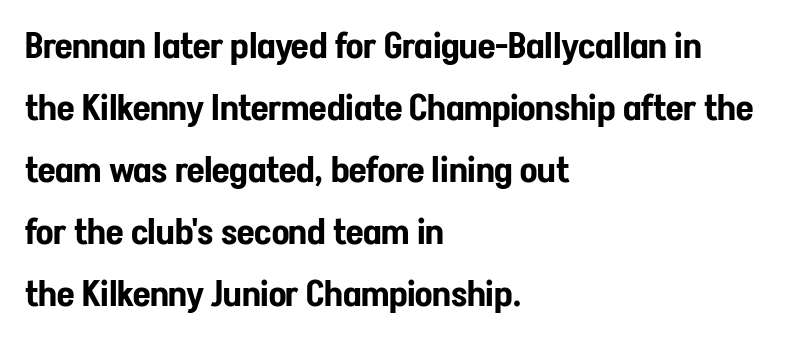
{"serif": "no", "italic": "no", "width": "condensed", "stroke_contrast": "low", "x_height": "medium", "monospaced": "no", "underline": "no", "align": "left", "line_spacing_ratio": 1.72, "letter_spacing": "normal", "letter_spacing_em": 0.0, "glyph_px": 36}
